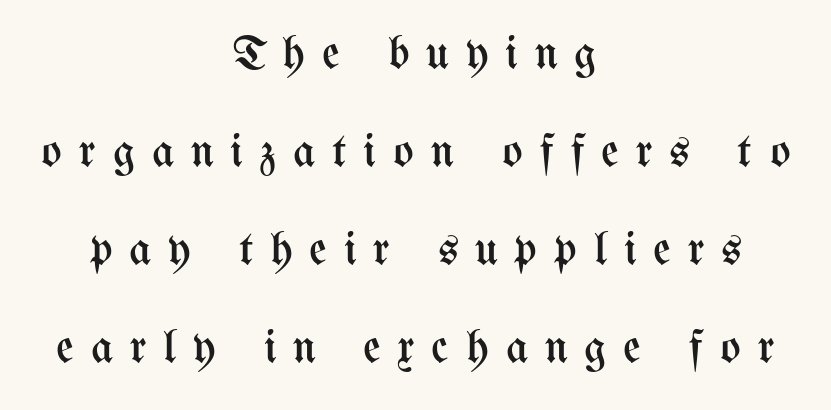
Q: Is the text bold? A: No.
Q: Is the text italic (slanted)? A: No, it is upright.
Q: Is the text underlined? A: No.
Q: How is the paragraph aligned? A: Centered.
Q: Is the spacing between letters normal or unusually wide? A: Unusually wide.
Q: Is the spacing between lines tight, normal or loose? A: Loose.
Q: Width (condensed, normal, or wide)? A: Condensed.
Q: Stroke contrast? A: Medium.
Q: x-height? A: Medium.
Q: Monospaced? A: No.
